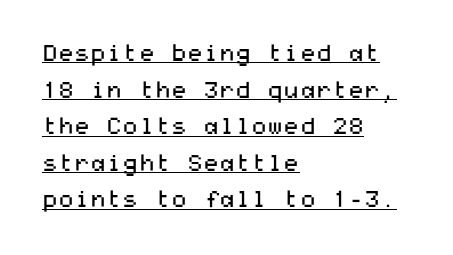
The image shows 23 px text type, upright; set left-aligned, normal line spacing (1.59x), normal letter spacing, underlined.
